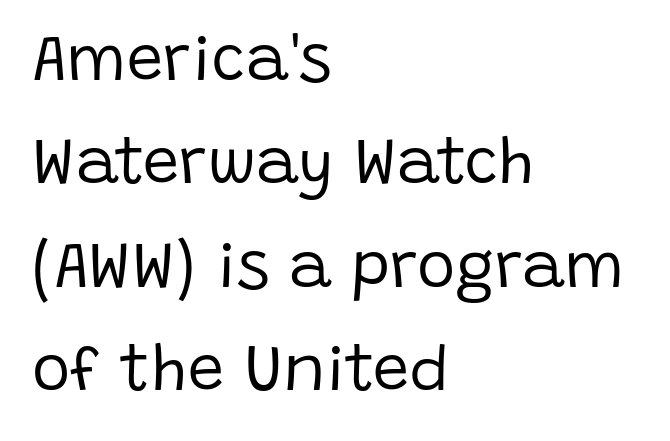
Clear beneath every line of the passage. Each letter keeps its own natural width here, so spacing adapts to shape. Nobody touched the tracking dial on this one. Horizontal alignment here is leftward, the default for most running prose. Observe the absence of serifs on each vertical stroke in this sample.
